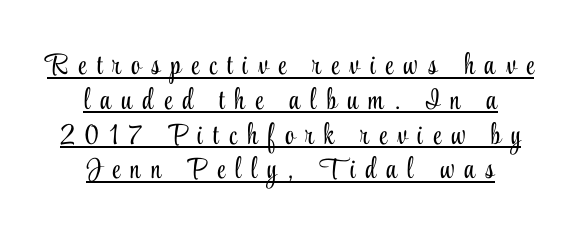
A typesetter would call this heavily tracked-out type. The rendering shows small feet on the letterforms — a serif design. Each stroke keeps to a modest, everyday thickness or less. Is this a fixed-width face? No — the glyphs have proportional, varying widths. The typesetter chose a symmetrical, centered arrangement here.
